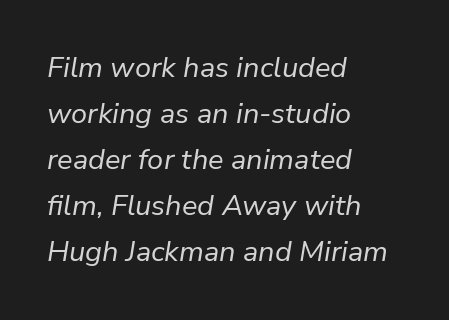
The words here are not underlined. The line texture is even and compact thanks to regular tracking. Does the leading feel generous? No, just average. Counters stay open thanks to moderate or lighter strokes.
